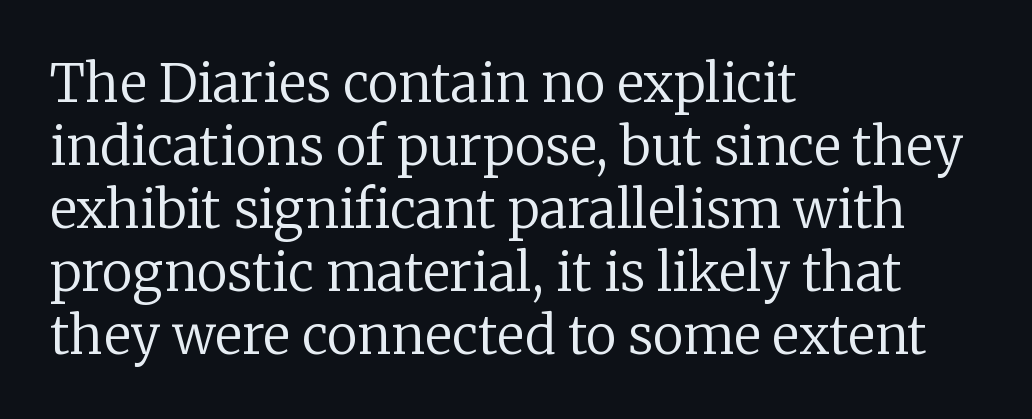
Does extra space separate the letters? No, they use regular spacing. These glyphs show unthickened strokes, regular width or finer. These lines are rendered in a variable-pitch font. Has an underline been added? It has not. Line beginnings align vertically; line endings do not.
